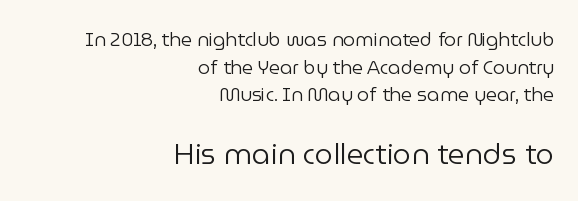
Unlike italic type, these characters show no tilt at all. Weight: in the light-to-regular range. Each letter keeps its own natural width here, so spacing adapts to shape. Compared with a flush-left layout, this one pins lines to the opposite, right side. Rows of type keep a routine distance in the vertical direction. A clean baseline with only descenders dipping below it.
